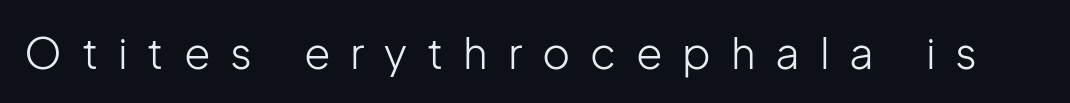
Q: Is the text bold? A: No.
Q: Is the text italic (slanted)? A: No, it is upright.
Q: Is the typeface a serif or a sans-serif typeface? A: Sans-serif.
Q: Is the text underlined? A: No.
Q: Is the spacing between letters normal or unusually wide? A: Unusually wide.
Q: Width (condensed, normal, or wide)? A: Normal.
Q: Stroke contrast? A: Low.
Q: x-height? A: Medium.
Q: Monospaced? A: No.
